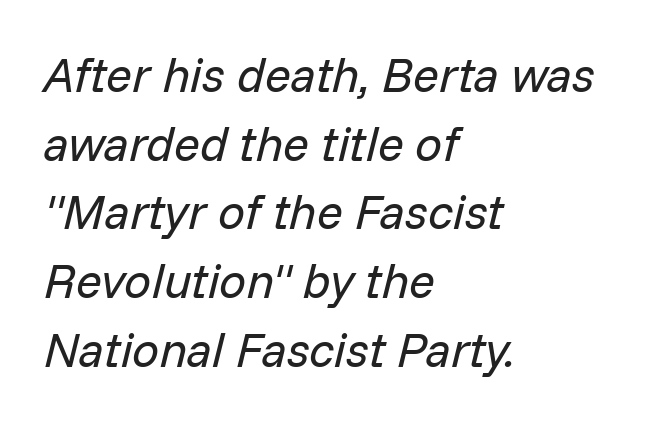
The image shows 48 px regular-weight type, italic (leaning right); set left-aligned, normal line spacing (1.43x), normal letter spacing, not underlined; low stroke contrast and a medium x-height.
